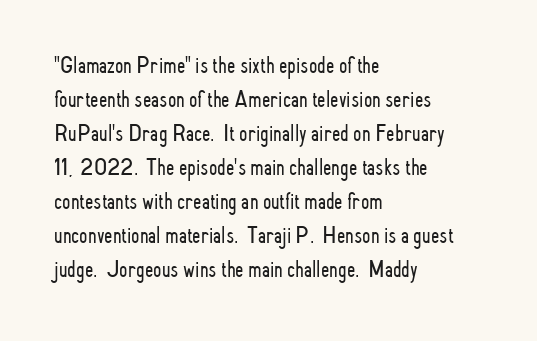
Just letters on the line, the space beneath them empty. The lines sit at an ordinary, default distance from one another. Reading down the block, your eye returns to a fixed left position each line. Think standard paragraph weight, or any step lighter than that.
